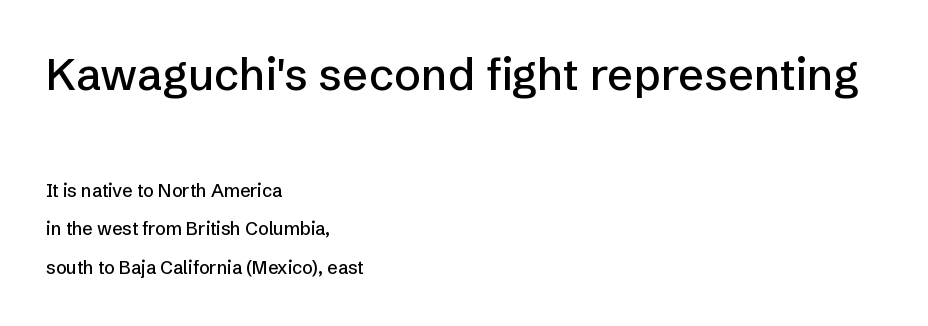
Q: Is the text italic (slanted)? A: No, it is upright.
Q: Is the typeface a serif or a sans-serif typeface? A: Sans-serif.
Q: Is the text underlined? A: No.
Q: How is the paragraph aligned? A: Left-aligned.
Q: Is the spacing between letters normal or unusually wide? A: Normal.
Q: Is the spacing between lines tight, normal or loose? A: Loose.
Q: Which block of text is set in a larger size, the first (top) or the second (bottom)? A: The first (top) one.
Q: Width (condensed, normal, or wide)? A: Normal.
Q: Stroke contrast? A: Low.
Q: x-height? A: Medium.
Q: Monospaced? A: No.
